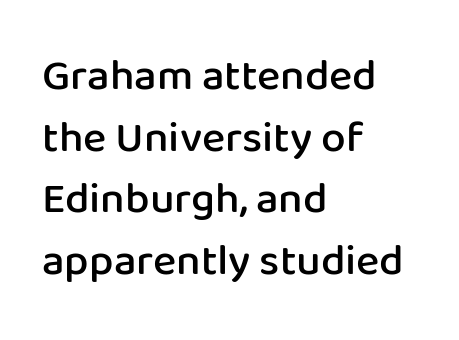
{"serif": "no", "italic": "no", "bold": "semi", "weight": "semibold", "width": "normal", "stroke_contrast": "low", "x_height": "medium", "monospaced": "no", "underline": "no", "align": "left", "line_spacing": "normal", "line_spacing_ratio": 1.4, "letter_spacing": "normal", "letter_spacing_em": 0.0, "glyph_px": 44}
